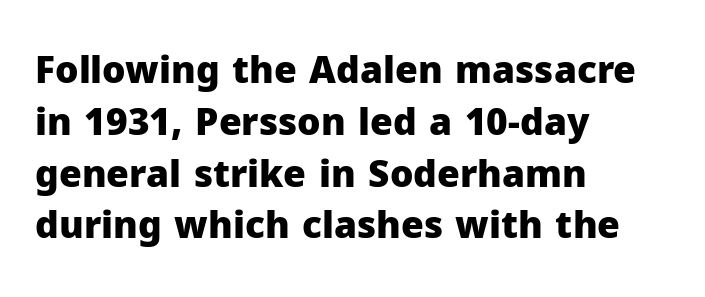
The image shows 37 px heavy sans-serif type, upright; set left-aligned, normal line spacing (1.4x), normal letter spacing, not underlined; low stroke contrast and a medium x-height.
